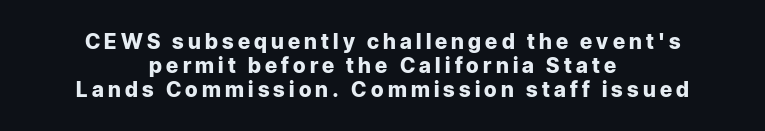
{"italic": "no", "bold": "yes", "underline": "no", "align": "center", "line_spacing": "tight", "line_spacing_ratio": 1.14, "letter_spacing": "wide", "letter_spacing_em": 0.2, "glyph_px": 21}
